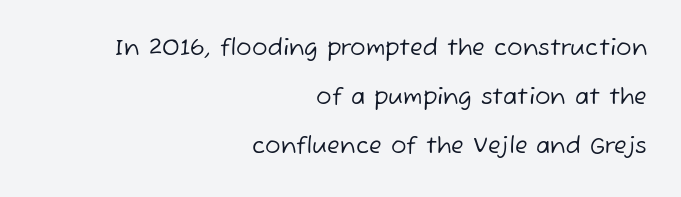
{"bold": "no", "underline": "no", "align": "right", "line_spacing": "loose", "line_spacing_ratio": 2.14, "letter_spacing": "normal", "letter_spacing_em": 0.0, "glyph_px": 23}
